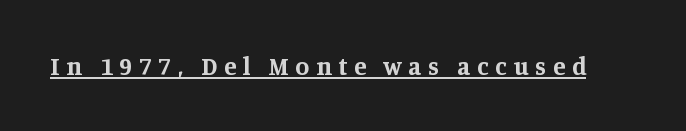
{"italic": "no", "bold": "yes", "underline": "yes", "letter_spacing": "wide", "letter_spacing_em": 0.27, "glyph_px": 25}
